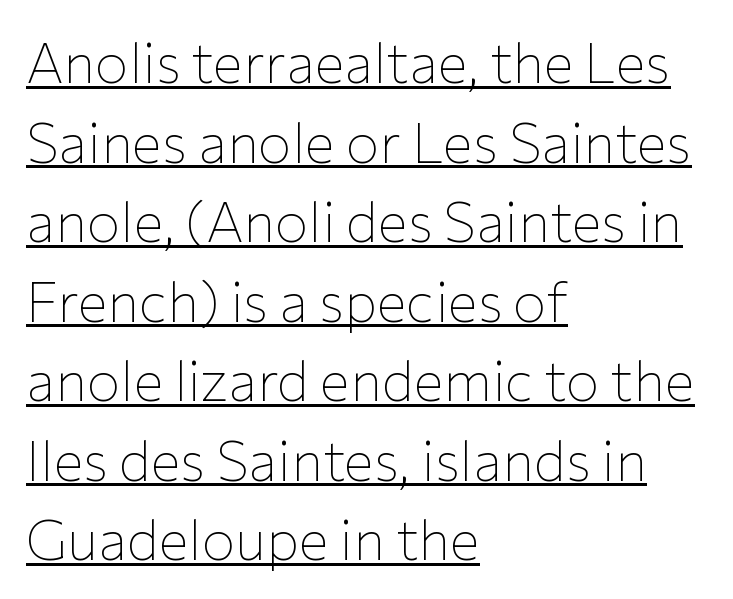
Q: Is the text bold? A: No.
Q: Is the text italic (slanted)? A: No, it is upright.
Q: Is the typeface a serif or a sans-serif typeface? A: Sans-serif.
Q: Is the text underlined? A: Yes.
Q: How is the paragraph aligned? A: Left-aligned.
Q: Is the spacing between letters normal or unusually wide? A: Normal.
Q: Is the spacing between lines tight, normal or loose? A: Normal.
Q: Width (condensed, normal, or wide)? A: Normal.
Q: Stroke contrast? A: Low.
Q: x-height? A: Medium.
Q: Monospaced? A: No.
